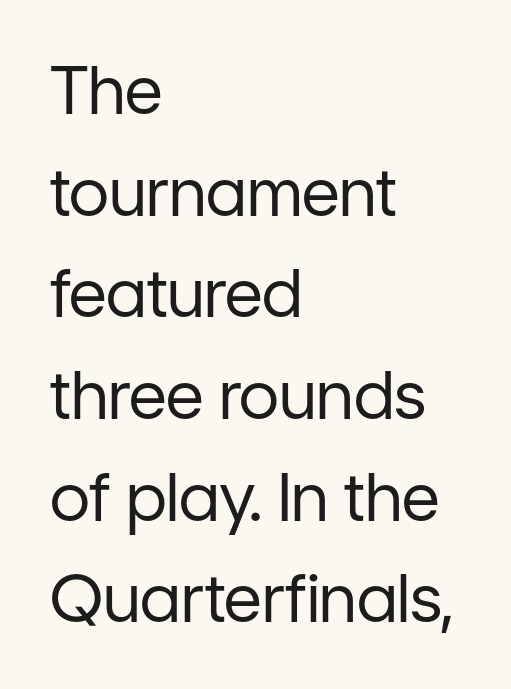
Q: Is the text bold? A: No.
Q: Is the text italic (slanted)? A: No, it is upright.
Q: Is the typeface a serif or a sans-serif typeface? A: Sans-serif.
Q: Is the text underlined? A: No.
Q: How is the paragraph aligned? A: Left-aligned.
Q: Is the spacing between letters normal or unusually wide? A: Normal.
Q: Is the spacing between lines tight, normal or loose? A: Normal.
Q: Width (condensed, normal, or wide)? A: Normal.
Q: Stroke contrast? A: Low.
Q: x-height? A: Medium.
Q: Monospaced? A: No.
